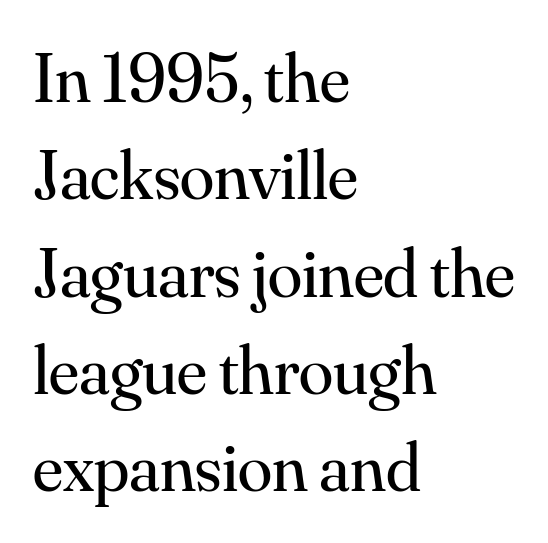
The image shows 70 px regular-weight serif type, upright; set left-aligned, normal line spacing (1.39x), normal letter spacing, not underlined; medium stroke contrast and a small x-height.
